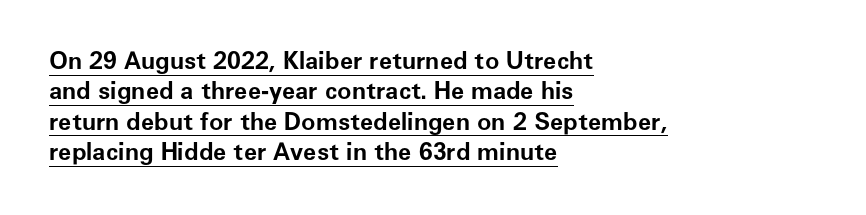
The image shows 24 px bold type, upright; set left-aligned, normal line spacing (1.27x), normal letter spacing, underlined.
